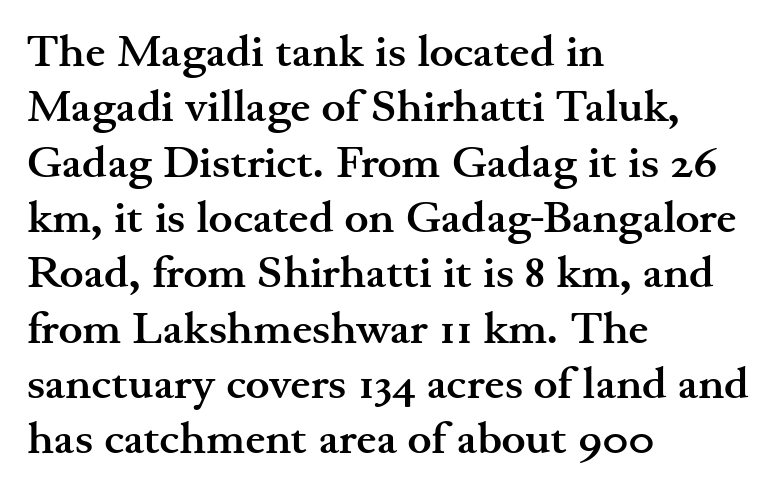
As a designer I'd log this as weight 700, bold. Designer's note — italics off, roman on. The zone under the glyphs is completely vacant. These lines are set flush left with a ragged right edge. Character widths vary here, with narrow letters taking less room than wide ones. A serif font was chosen for this passage.
